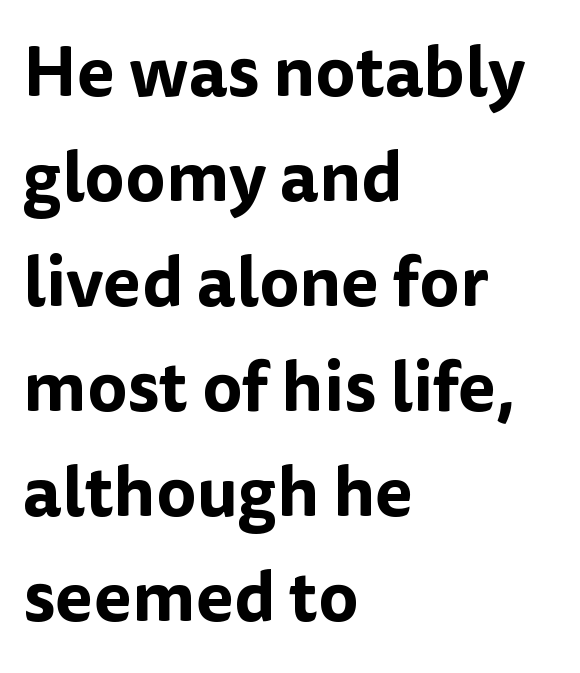
Q: Is the text italic (slanted)? A: No, it is upright.
Q: Is the typeface a serif or a sans-serif typeface? A: Sans-serif.
Q: Is the text underlined? A: No.
Q: How is the paragraph aligned? A: Left-aligned.
Q: Is the spacing between letters normal or unusually wide? A: Normal.
Q: Is the spacing between lines tight, normal or loose? A: Normal.
Q: Width (condensed, normal, or wide)? A: Normal.
Q: Stroke contrast? A: Low.
Q: x-height? A: Medium.
Q: Monospaced? A: No.
